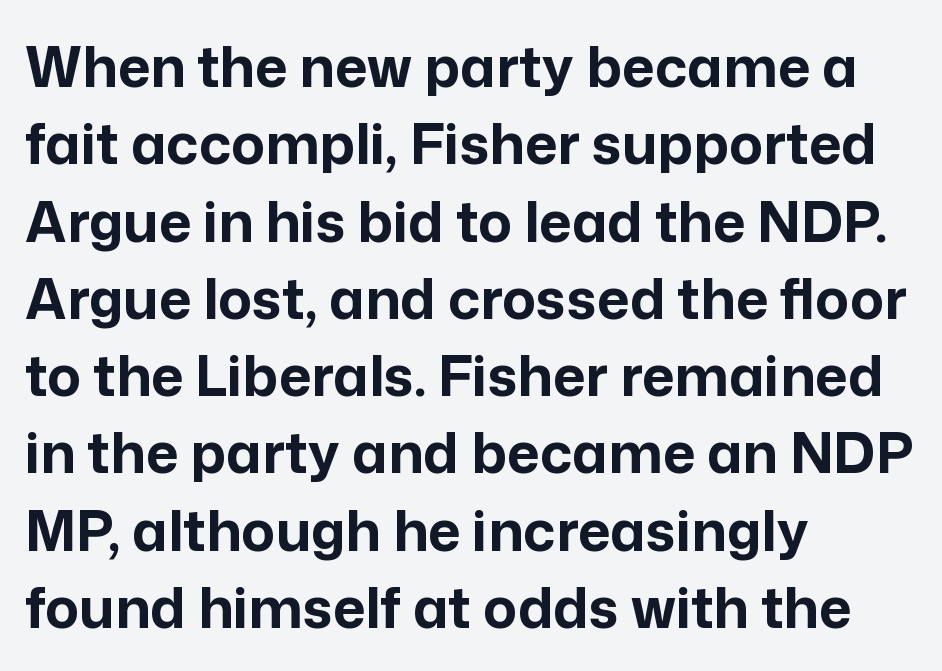
{"serif": "no", "italic": "no", "bold": "yes", "weight": "bold", "width": "normal", "stroke_contrast": "low", "x_height": "medium", "monospaced": "no", "underline": "no", "align": "left", "line_spacing": "normal", "line_spacing_ratio": 1.38, "letter_spacing": "normal", "letter_spacing_em": 0.0, "glyph_px": 56}
